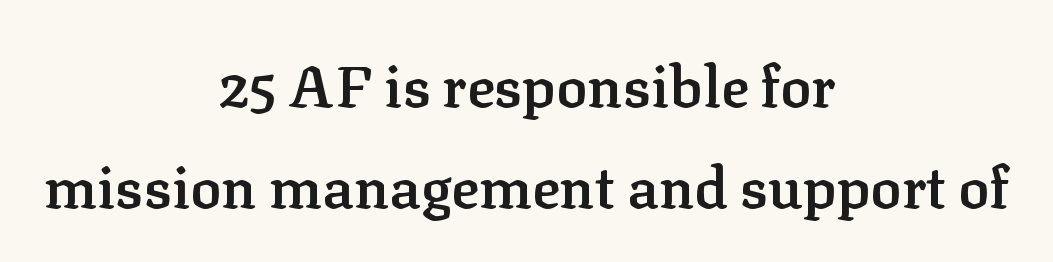
{"serif": "yes", "italic": "no", "bold": "semi", "weight": "semibold", "width": "normal", "stroke_contrast": "low", "x_height": "medium", "monospaced": "no", "underline": "no", "align": "center", "line_spacing_ratio": 1.75, "letter_spacing": "normal", "letter_spacing_em": 0.0, "glyph_px": 58}
